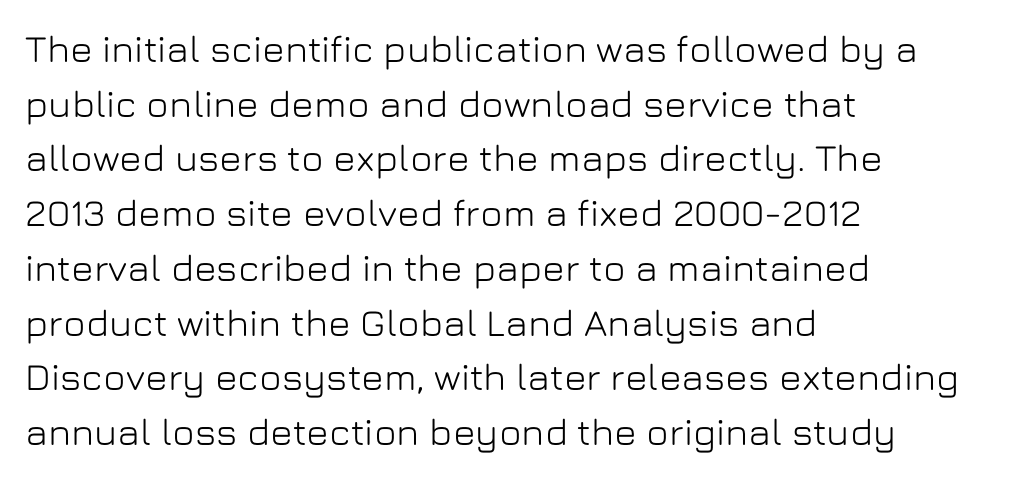
Tracking value appears to be zero — textbook default spacing. Think of a printed novel: that variable character pitch is what you see here. Descenders hang freely into open space. Upright lettering throughout. What's the leading like? Ordinary, nothing unusual. The paragraph shown leans on its left margin.
